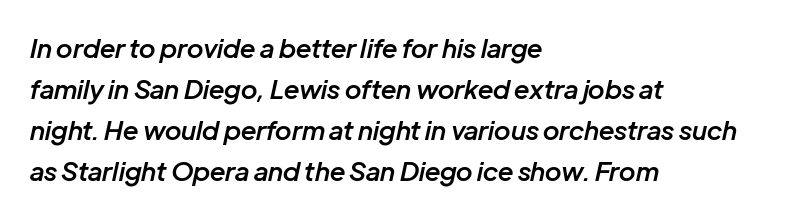
Quick note: interline space is typical. The face used here is rendered with its standard letterfit. Left-aligned paragraph, ragged on the right. The face used here has a pronounced slope to its letters. Quick note: underline off.
